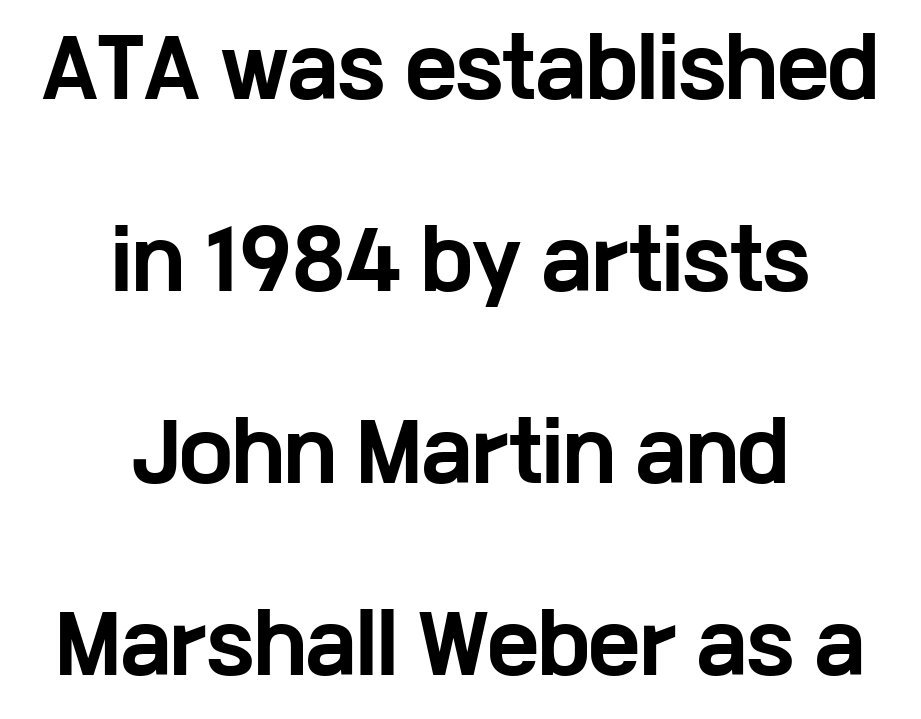
You could not count columns in this text — the font is proportionally spaced. Ascenders rise straight up at ninety degrees. Short and long lines alike share a common midpoint. Loosely led — the rows are spread out. Plain, unruled lines of type.
